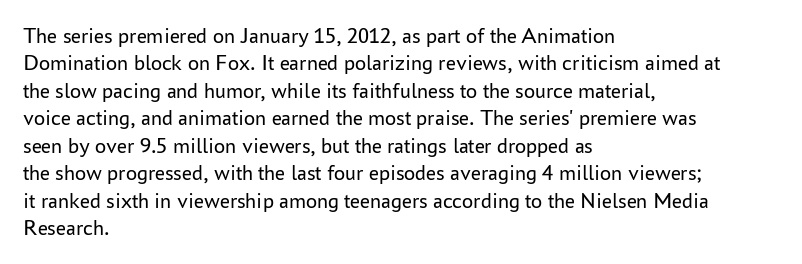
The image shows 22 px text type, upright; set left-aligned, normal line spacing (1.25x), normal letter spacing, not underlined.
